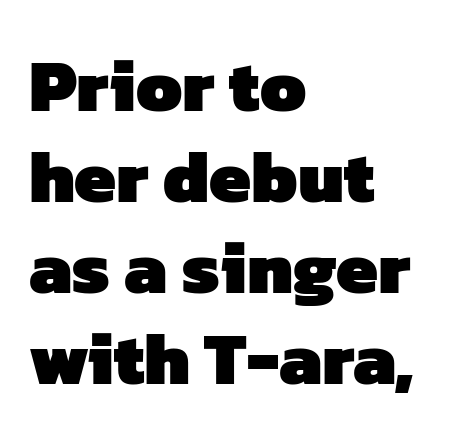
Letter spacing: default. Spacing verdict: proportional, widths tailored to each character. These lines are composed in type without serifs. This rendering uses left alignment, leaving the right contour irregular.
